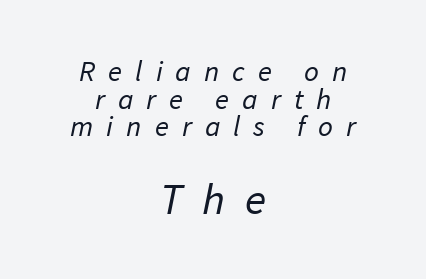
The tracking reads as deliberately expanded to a designer's eye. The rendering shows plain stroke endings on the letterforms — a sans-serif design. Varying glyph widths throughout — classic text-font behaviour. A light-to-regular cut is what we see here. Reading down the block, each line starts at a different indent, mirrored at its end.
